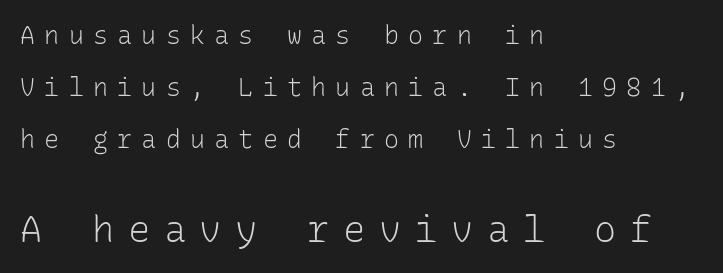
{"serif": "no", "italic": "no", "bold": "no", "weight": "light", "width": "normal", "stroke_contrast": "low", "x_height": "medium", "monospaced": "yes", "underline": "no", "align": "left", "line_spacing": "loose", "line_spacing_ratio": 2.09, "letter_spacing": "wide", "letter_spacing_em": 0.37, "larger_block": "second", "size_ratio": 1.48, "glyph_px": 37}
